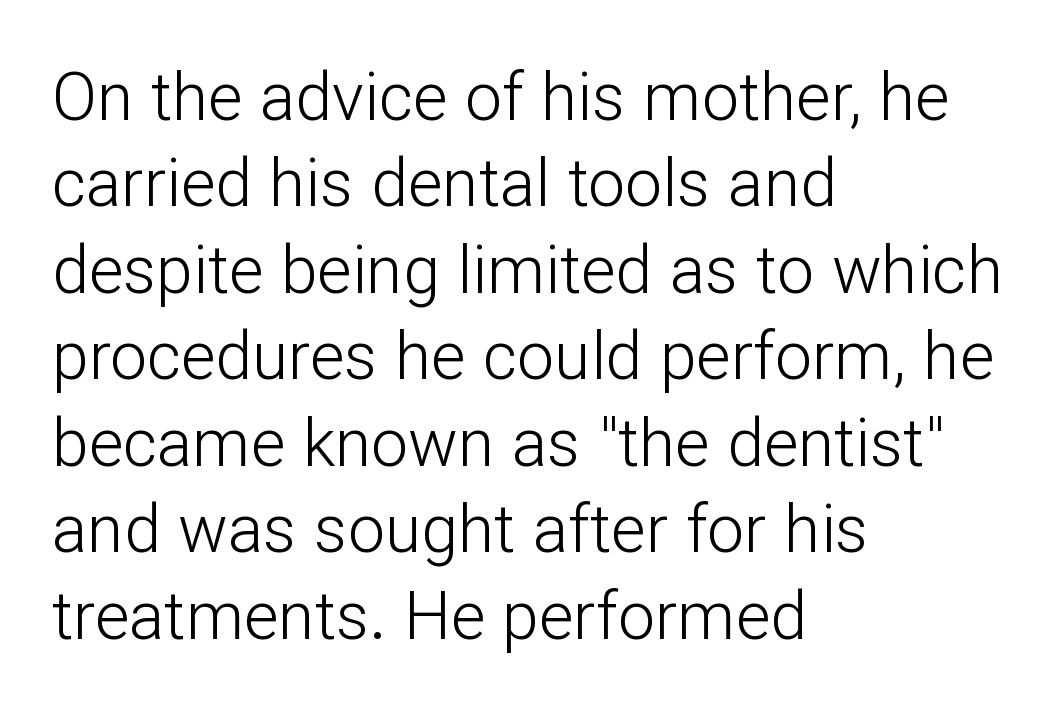
The image shows 66 px light sans-serif type, upright; set left-aligned, normal line spacing (1.31x), normal letter spacing, not underlined; low stroke contrast and a medium x-height.
